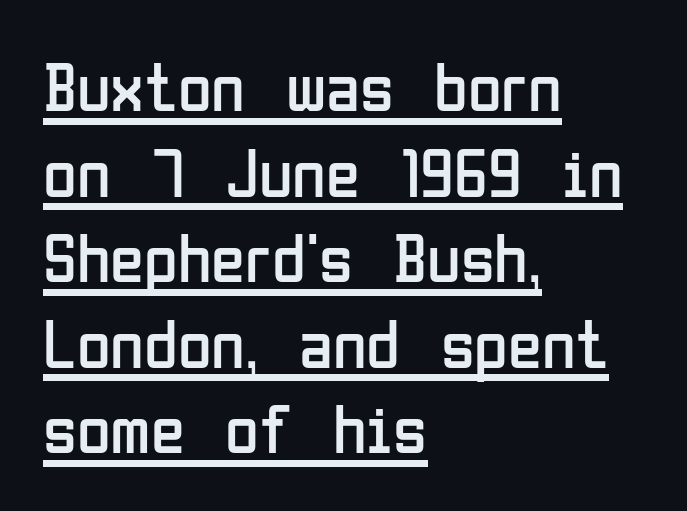
{"serif": "no", "italic": "no", "bold": "no", "weight": "regular", "width": "condensed", "stroke_contrast": "low", "x_height": "medium", "monospaced": "no", "underline": "yes", "align": "left", "line_spacing_ratio": 1.24, "letter_spacing": "normal", "letter_spacing_em": 0.0, "glyph_px": 69}
